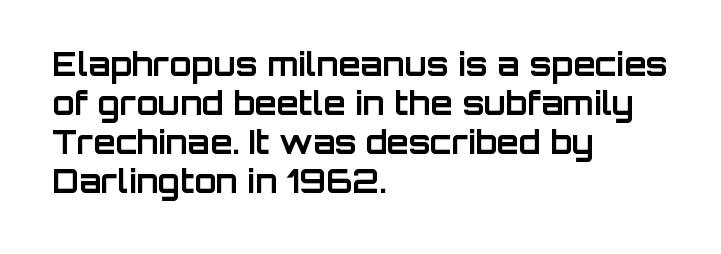
Q: Is the text bold? A: Yes.
Q: Is the text italic (slanted)? A: No, it is upright.
Q: Is the typeface a serif or a sans-serif typeface? A: Sans-serif.
Q: Is the text underlined? A: No.
Q: How is the paragraph aligned? A: Left-aligned.
Q: Is the spacing between letters normal or unusually wide? A: Normal.
Q: Width (condensed, normal, or wide)? A: Normal.
Q: Stroke contrast? A: Low.
Q: x-height? A: Large.
Q: Monospaced? A: No.
